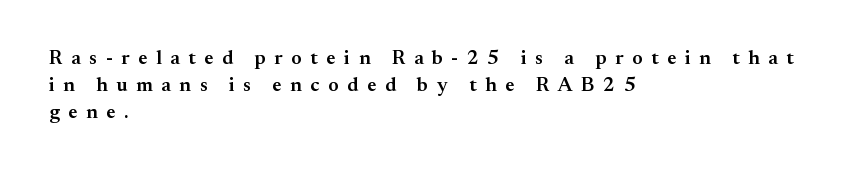
Rendered with straight, roman letterforms. The setting favours the left margin, as ordinary paragraphs usually do. The characters look somewhat weighty, a semibold short of true bold. Beneath every word, the page is bare. Spacing between characters has been opened up far beyond the box default. Honestly, the row spacing looks completely unremarkable.
